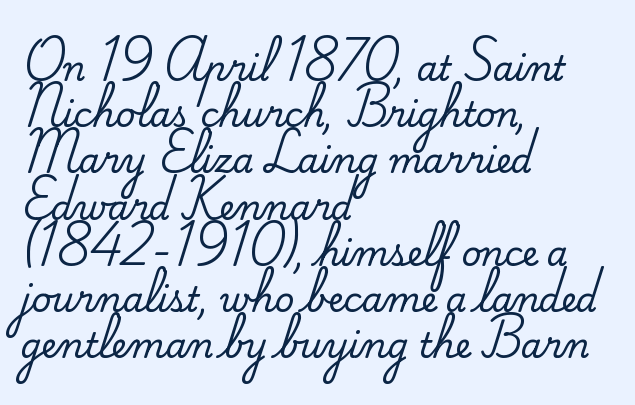
{"serif": "yes", "width": "normal", "stroke_contrast": "medium", "x_height": "small", "monospaced": "no", "underline": "no", "align": "left", "line_spacing": "normal", "line_spacing_ratio": 1.36, "letter_spacing": "normal", "letter_spacing_em": 0.0, "glyph_px": 34}
